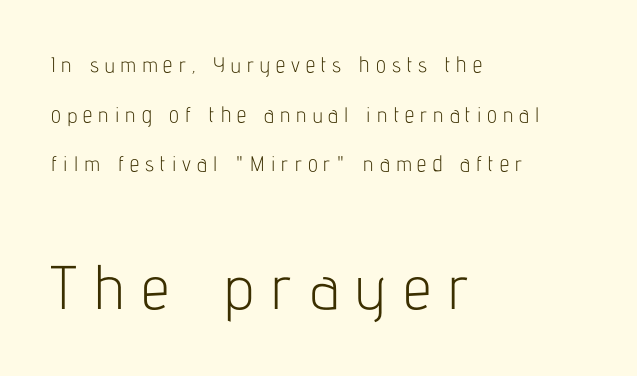
The image shows 62 px light, condensed sans-serif type, upright; set left-aligned, loose line spacing (2.36x), unusually wide letter spacing (+0.29 em), not underlined; the second (bottom) block is 2.95x larger; low stroke contrast and a medium x-height.
